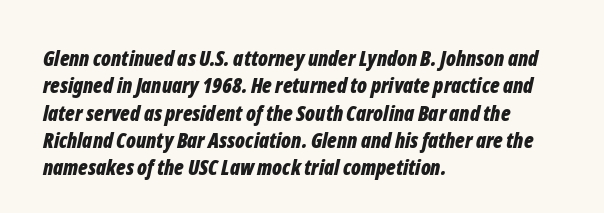
Chunky letters — that's bold for sure. A bare baseline throughout the passage. Every character sits at an angle, as italics do. The rag falls on the right side of this text block. Default kerning and tracking; the words read as compact shapes.
